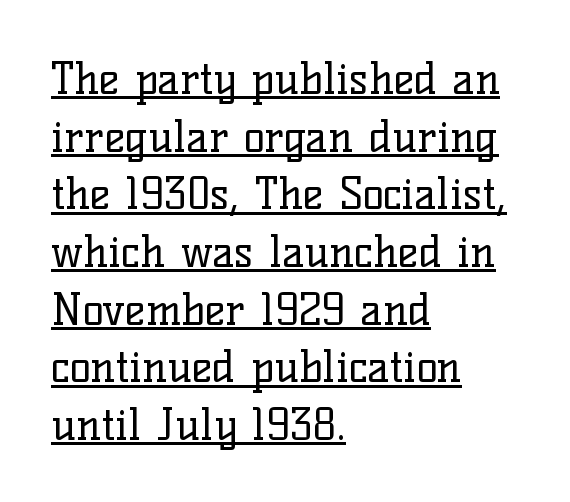
{"serif": "yes", "italic": "no", "bold": "no", "weight": "regular", "width": "normal", "stroke_contrast": "low", "x_height": "medium", "monospaced": "no", "underline": "yes", "align": "left", "line_spacing": "normal", "line_spacing_ratio": 1.31, "letter_spacing": "normal", "letter_spacing_em": 0.0, "glyph_px": 44}
